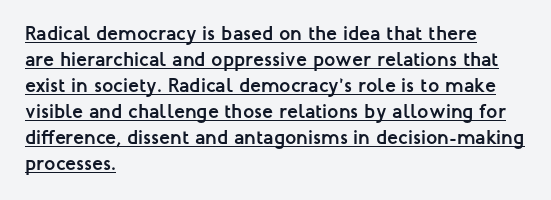
The image shows 20 px bold type, upright; set left-aligned, normal line spacing (1.3x), normal letter spacing, underlined.
